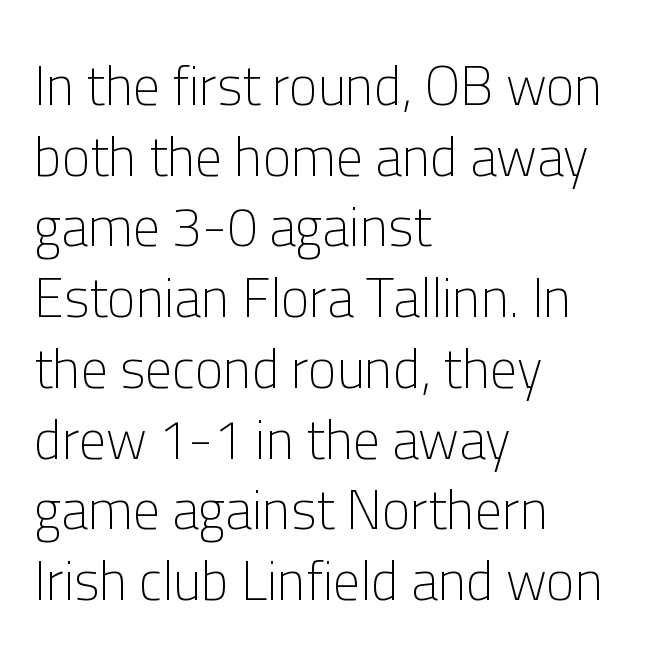
The image shows 54 px light sans-serif type, upright; set left-aligned, normal line spacing (1.31x), normal letter spacing, not underlined; low stroke contrast and a medium x-height.
